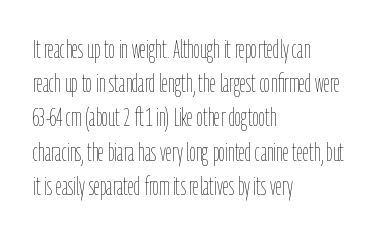
The image shows 25 px text type, upright; set left-aligned, normal line spacing (1.37x), normal letter spacing, not underlined.
